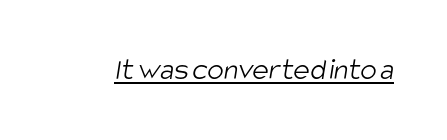
The image shows 31 px light, condensed sans-serif type; set normal letter spacing, underlined; low stroke contrast and a large x-height.
